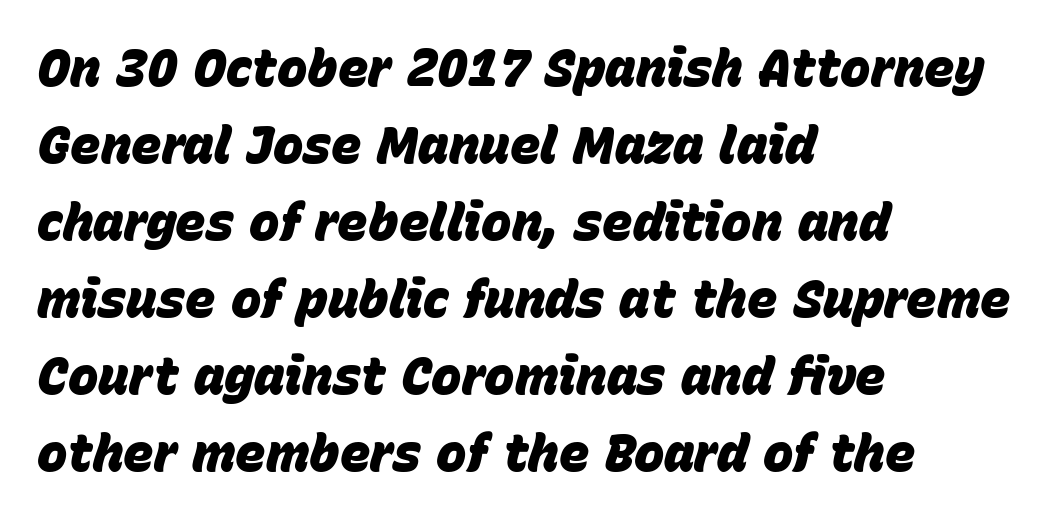
Q: Is the text bold? A: Yes.
Q: Is the text italic (slanted)? A: Yes, it leans right by about 15 degrees.
Q: Is the text underlined? A: No.
Q: How is the paragraph aligned? A: Left-aligned.
Q: Is the spacing between letters normal or unusually wide? A: Normal.
Q: Is the spacing between lines tight, normal or loose? A: Normal.
Q: Width (condensed, normal, or wide)? A: Normal.
Q: Stroke contrast? A: Low.
Q: x-height? A: Large.
Q: Monospaced? A: No.
